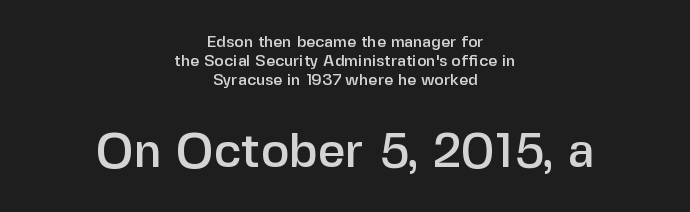
Proportional: the letters do not fall into vertical columns. Descender tails drop into unmarked territory. Alignment: centered. Here the glyphs are tracked normally, forming tight word shapes. A sans-serif font was chosen for this passage. The rendering enlarges the type as you move from the upper chunk to the lower.
